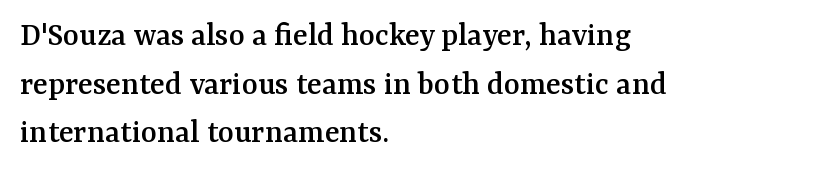
Ascenders rise straight up at ninety degrees. Think of a printed novel: that variable character pitch is what you see here. Each new line begins a customary step beneath the previous one. Look at the tracking — it's just the regular setting, nothing added. The compositor pushed each line to the left boundary. The glyphs in this specimen are seriffed.
